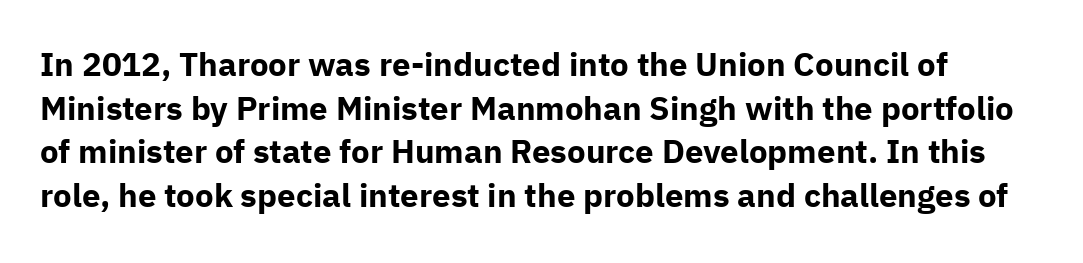
{"serif": "no", "italic": "no", "bold": "yes", "weight": "bold", "width": "normal", "stroke_contrast": "low", "x_height": "medium", "monospaced": "no", "underline": "no", "line_spacing": "normal", "line_spacing_ratio": 1.32, "letter_spacing": "normal", "letter_spacing_em": 0.0, "glyph_px": 33}
